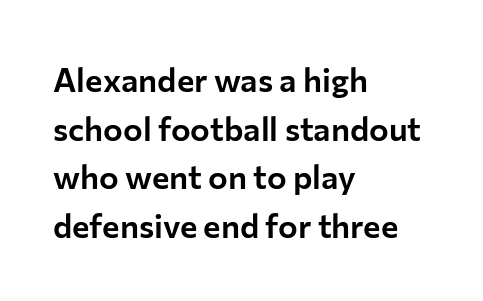
The image shows 33 px sans-serif type, upright; set left-aligned, normal line spacing (1.47x), normal letter spacing, not underlined; low stroke contrast and a medium x-height.
